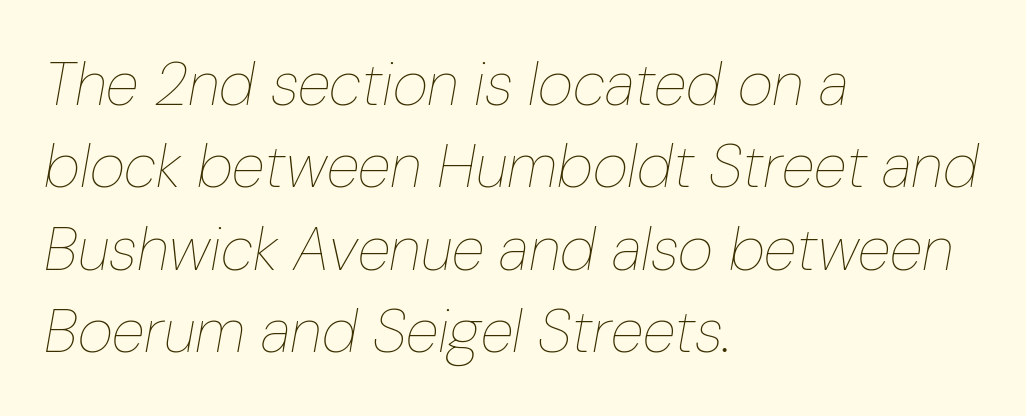
The image shows 61 px thin, condensed type, italic (leaning right); set left-aligned, normal line spacing (1.35x), normal letter spacing, not underlined; low stroke contrast and a medium x-height.
